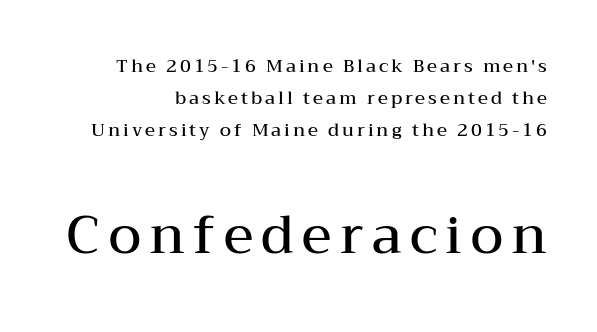
{"serif": "yes", "italic": "no", "bold": "semi", "weight": "semibold", "width": "wide", "stroke_contrast": "medium", "x_height": "medium", "monospaced": "no", "underline": "no", "align": "right", "line_spacing_ratio": 1.78, "larger_block": "second", "size_ratio": 2.94, "glyph_px": 53}
